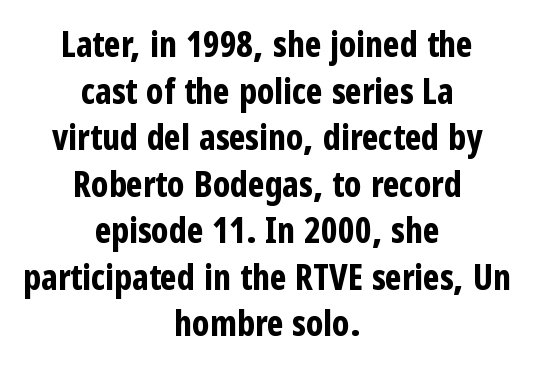
Q: Is the text bold? A: Yes.
Q: Is the text italic (slanted)? A: No, it is upright.
Q: Is the typeface a serif or a sans-serif typeface? A: Sans-serif.
Q: Is the text underlined? A: No.
Q: How is the paragraph aligned? A: Centered.
Q: Is the spacing between letters normal or unusually wide? A: Normal.
Q: Is the spacing between lines tight, normal or loose? A: Normal.
Q: Width (condensed, normal, or wide)? A: Condensed.
Q: Stroke contrast? A: Low.
Q: x-height? A: Medium.
Q: Monospaced? A: No.
